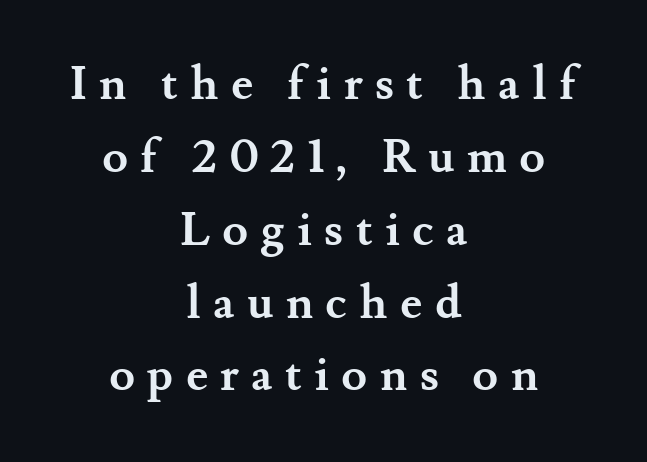
{"serif": "yes", "italic": "no", "bold": "yes", "weight": "semibold", "width": "normal", "stroke_contrast": "medium", "x_height": "small", "monospaced": "no", "underline": "no", "align": "center", "line_spacing": "normal", "line_spacing_ratio": 1.55, "letter_spacing": "wide", "letter_spacing_em": 0.26, "glyph_px": 47}
